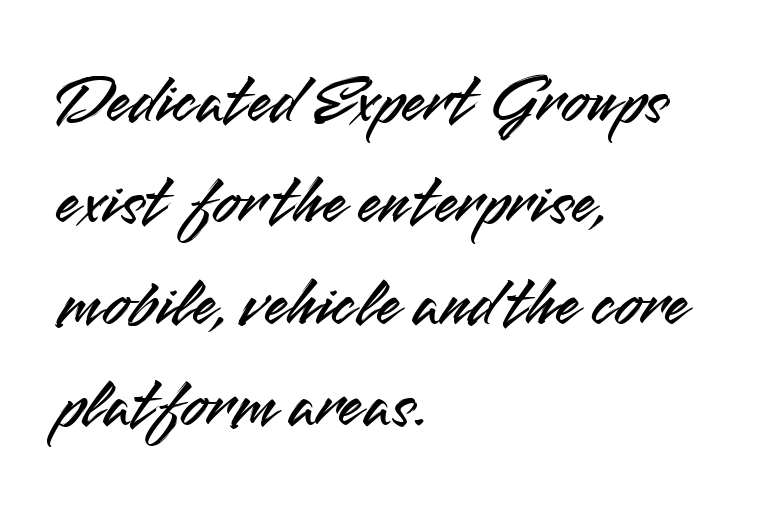
The image shows 69 px sans-serif type; set left-aligned, normal line spacing (1.47x), normal letter spacing, not underlined; medium stroke contrast and a small x-height.
